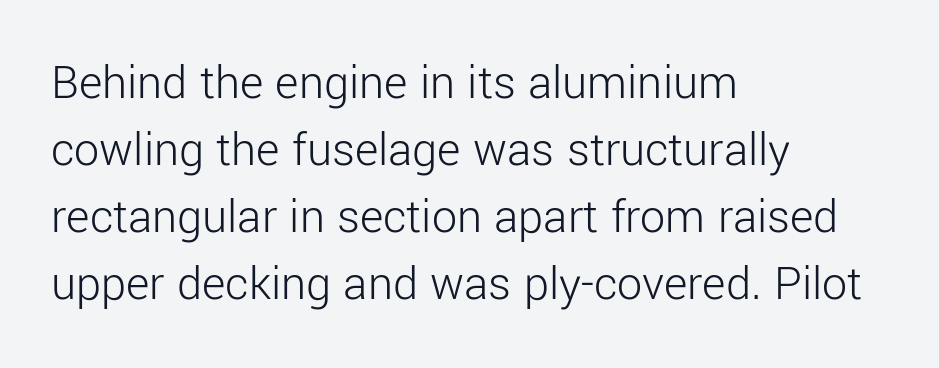
The image shows 50 px light sans-serif type, upright; set left-aligned, normal line spacing (1.34x), normal letter spacing, not underlined; low stroke contrast and a medium x-height.
